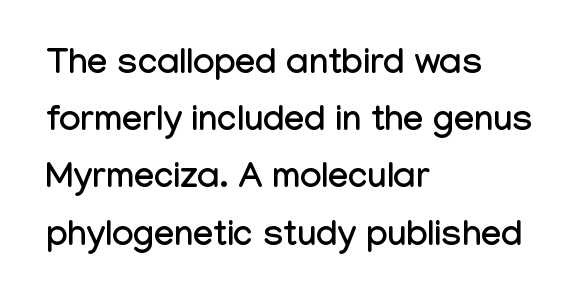
Q: Is the text italic (slanted)? A: No, it is upright.
Q: Is the typeface a serif or a sans-serif typeface? A: Sans-serif.
Q: Is the text underlined? A: No.
Q: How is the paragraph aligned? A: Left-aligned.
Q: Is the spacing between letters normal or unusually wide? A: Normal.
Q: Is the spacing between lines tight, normal or loose? A: Normal.
Q: Width (condensed, normal, or wide)? A: Condensed.
Q: Stroke contrast? A: Low.
Q: x-height? A: Medium.
Q: Monospaced? A: No.
